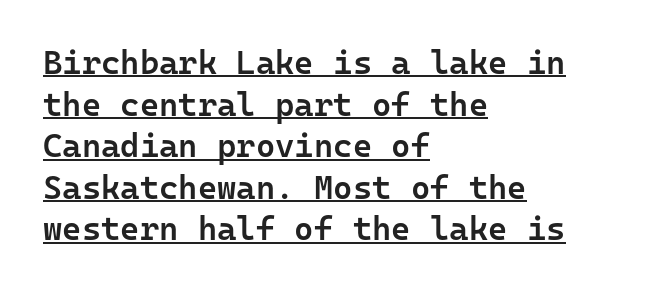
The image shows 33 px semibold sans-serif type, upright, monospaced; set left-aligned, normal line spacing (1.26x), normal letter spacing, underlined; low stroke contrast and a medium x-height.
